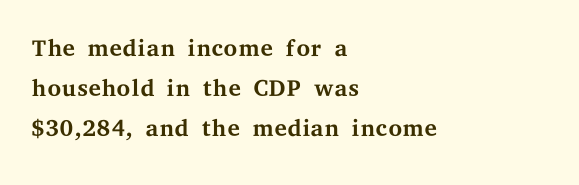
The line texture is even and compact thanks to regular tracking. Letters have the restrained weight of plain body copy at most. Compared with typical paragraphs, the rows here are closer together. Descenders hang freely into open space. The passage shown is typeset with a serif family.
